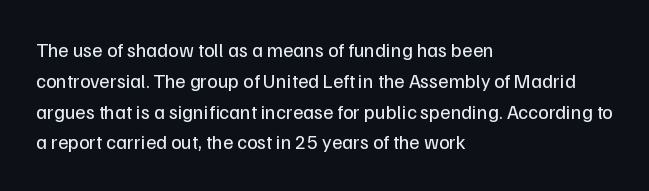
{"italic": "no", "bold": "no", "underline": "no", "align": "left", "line_spacing": "normal", "line_spacing_ratio": 1.54, "letter_spacing": "normal", "letter_spacing_em": 0.0, "glyph_px": 20}
